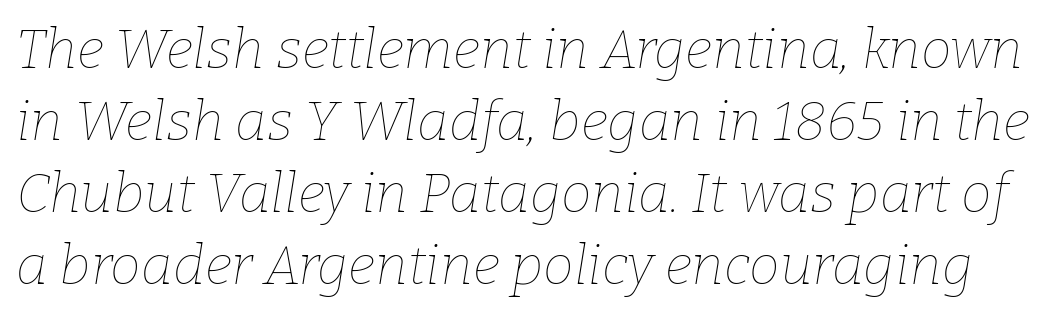
Students, observe: this is what conventionally led text looks like. Beneath every word, the page is bare. The rendering uses natural spacing where letterforms have individual widths. Counters stay open thanks to moderate or lighter strokes.
